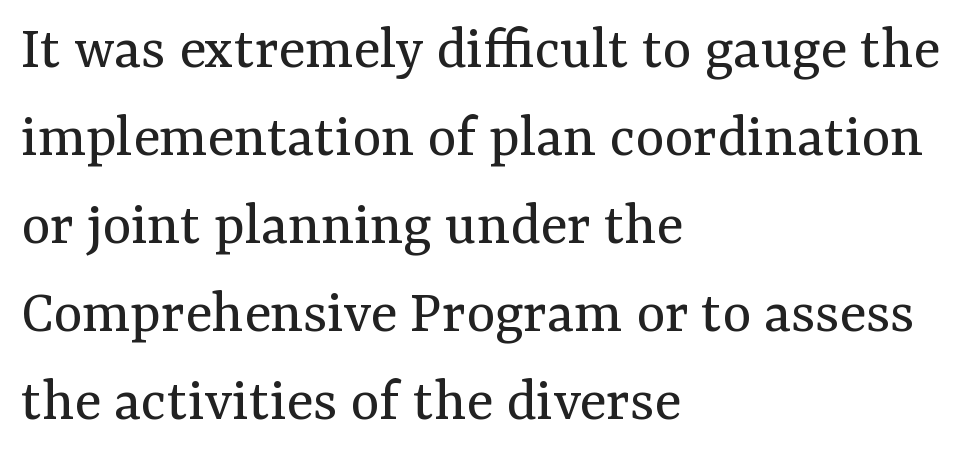
The passage shown stacks its lines at a standard gap. Spacing verdict: proportional, widths tailored to each character. Letters rest on an invisible, unmarked baseline. You could call the tracking neutral — neither tight nor loose. Heaviness? Minimal to ordinary, like unemphasized prose. The designer went with a serif here, giving each stem small feet.
